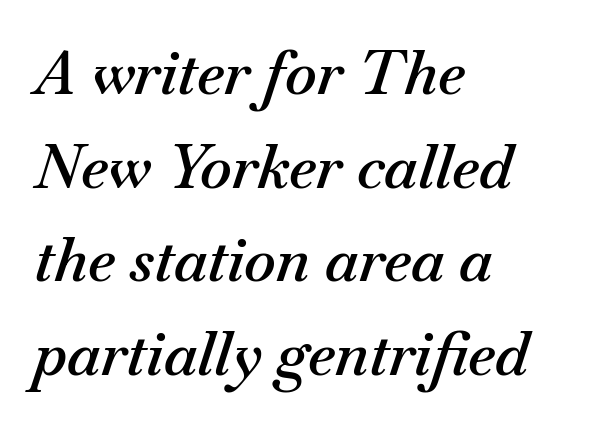
The image shows 60 px semibold type, italic (leaning right); set left-aligned, normal line spacing (1.56x), normal letter spacing, not underlined; medium stroke contrast and a small x-height.
